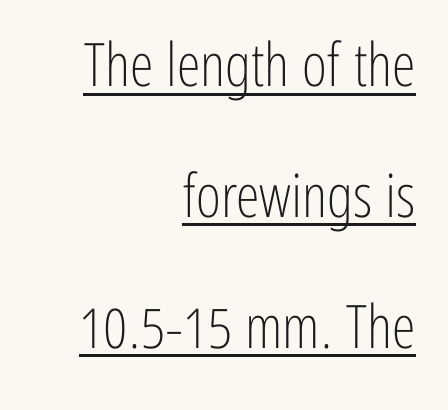
{"serif": "no", "italic": "no", "bold": "no", "weight": "light", "width": "condensed", "stroke_contrast": "low", "x_height": "medium", "monospaced": "no", "underline": "yes", "align": "right", "line_spacing": "loose", "line_spacing_ratio": 2.18, "letter_spacing": "normal", "letter_spacing_em": 0.0, "glyph_px": 60}
